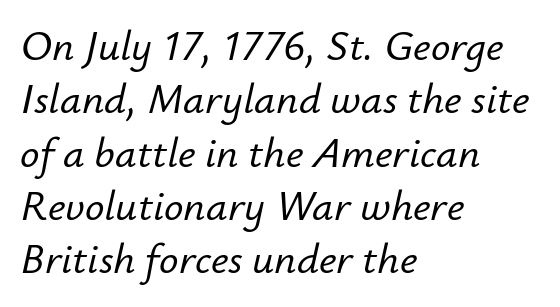
The image shows 43 px text type, italic (leaning right); set left-aligned, line spacing 1.24x, normal letter spacing, not underlined; low stroke contrast and a small x-height.
